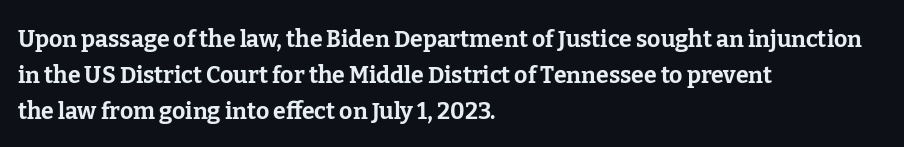
{"italic": "no", "bold": "yes", "underline": "no", "align": "left", "line_spacing": "normal", "line_spacing_ratio": 1.57, "letter_spacing": "normal", "letter_spacing_em": 0.0, "glyph_px": 23}
